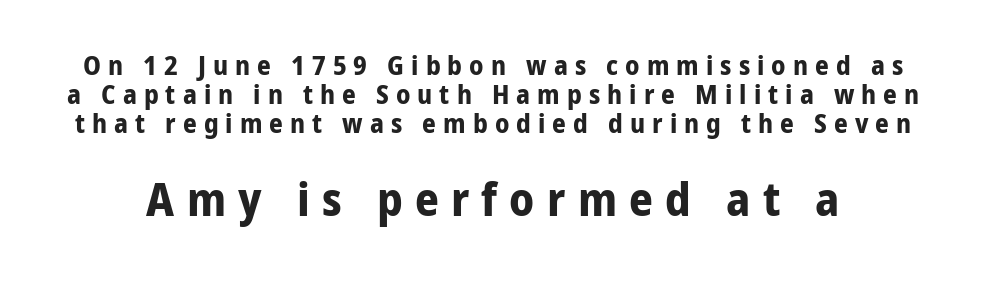
The image shows 47 px bold sans-serif type, upright; set tight line spacing (1.07x), unusually wide letter spacing (+0.26 em), not underlined; the second (bottom) block is 1.74x larger; low stroke contrast and a medium x-height.
